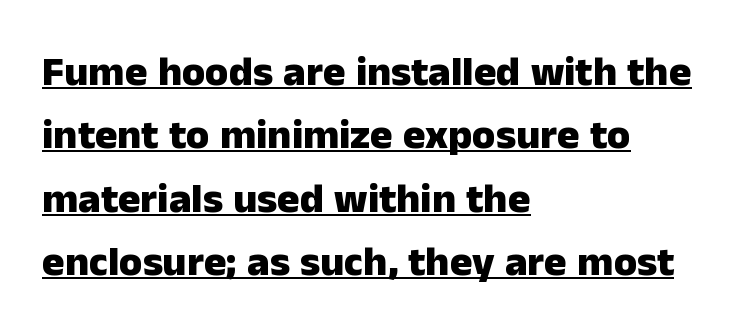
Q: Is the text bold? A: Yes.
Q: Is the text italic (slanted)? A: No, it is upright.
Q: Is the typeface a serif or a sans-serif typeface? A: Sans-serif.
Q: Is the text underlined? A: Yes.
Q: How is the paragraph aligned? A: Left-aligned.
Q: Is the spacing between letters normal or unusually wide? A: Normal.
Q: Is the spacing between lines tight, normal or loose? A: Normal.
Q: Width (condensed, normal, or wide)? A: Normal.
Q: Stroke contrast? A: Low.
Q: x-height? A: Medium.
Q: Monospaced? A: No.
